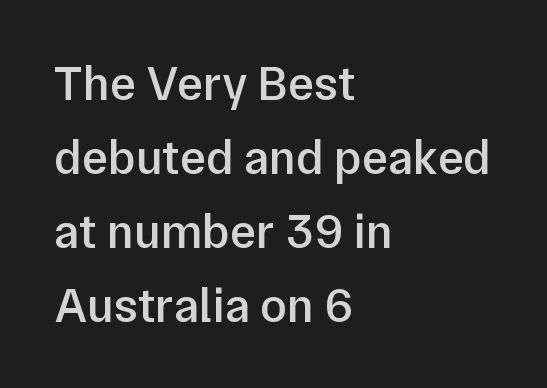
Q: Is the text bold? A: Semi-bold.
Q: Is the text italic (slanted)? A: No, it is upright.
Q: Is the typeface a serif or a sans-serif typeface? A: Sans-serif.
Q: Is the text underlined? A: No.
Q: How is the paragraph aligned? A: Left-aligned.
Q: Is the spacing between letters normal or unusually wide? A: Normal.
Q: Is the spacing between lines tight, normal or loose? A: Normal.
Q: Width (condensed, normal, or wide)? A: Normal.
Q: Stroke contrast? A: Low.
Q: x-height? A: Medium.
Q: Monospaced? A: No.
